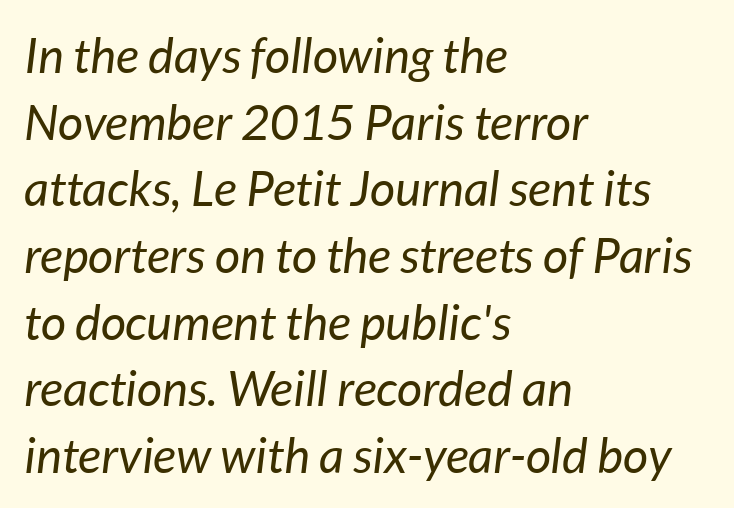
The image shows 49 px regular-weight type, italic (leaning right); set left-aligned, normal line spacing (1.36x), normal letter spacing, not underlined; low stroke contrast and a medium x-height.
